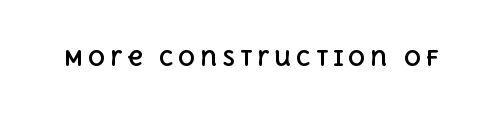
Q: Is the text bold? A: Yes.
Q: Is the text italic (slanted)? A: No, it is upright.
Q: Is the text underlined? A: No.
Q: Is the spacing between letters normal or unusually wide? A: Unusually wide.
